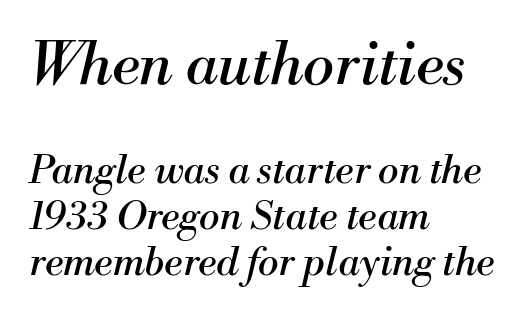
{"serif": "yes", "italic": "yes", "lean": "right", "slant_degrees": 13, "bold": "no", "weight": "regular", "width": "normal", "stroke_contrast": "medium", "x_height": "small", "monospaced": "no", "underline": "no", "align": "left", "line_spacing_ratio": 1.18, "letter_spacing": "normal", "letter_spacing_em": 0.0, "larger_block": "first", "size_ratio": 1.51, "glyph_px": 59}
